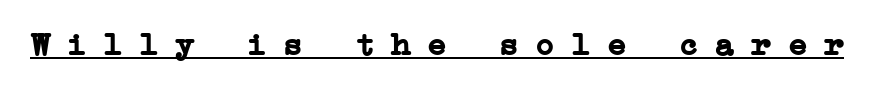
The gaps between neighbouring characters are conspicuously large. Does a line run under the words? Yes, clearly. These lines are composed in type with serifs. The lettering stays uniformly vertical, giving the passage a roman look. In terms of weight, the rendering is a true, heavy bold.
